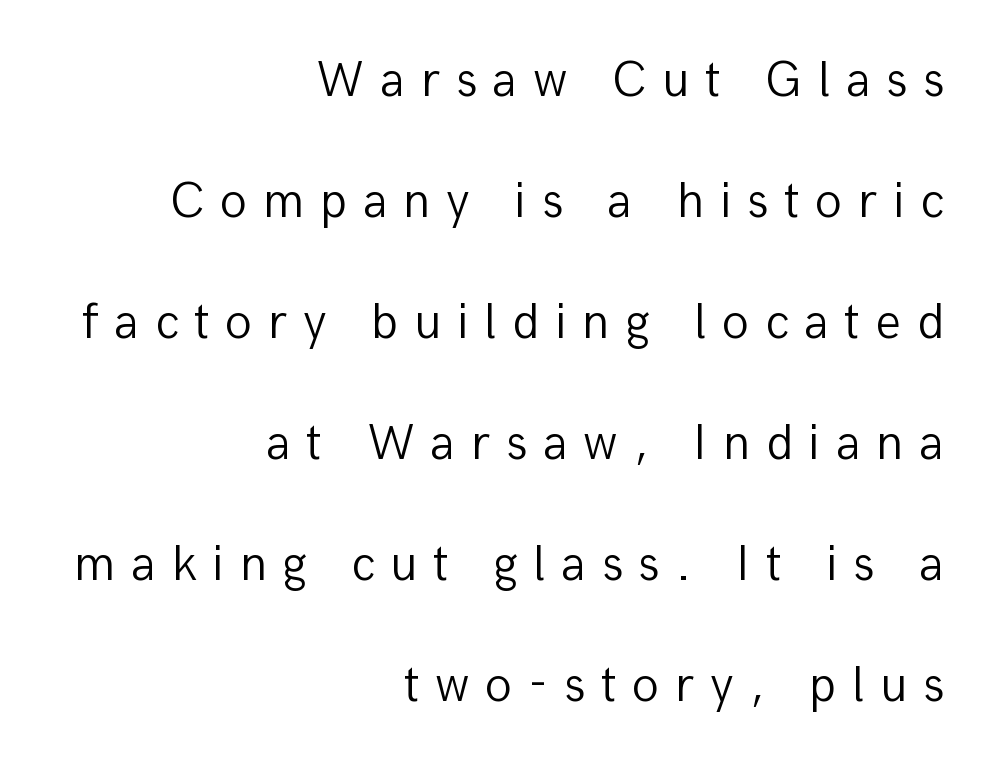
Q: Is the text bold? A: No.
Q: Is the text italic (slanted)? A: No, it is upright.
Q: Is the typeface a serif or a sans-serif typeface? A: Sans-serif.
Q: Is the text underlined? A: No.
Q: How is the paragraph aligned? A: Right-aligned.
Q: Is the spacing between letters normal or unusually wide? A: Unusually wide.
Q: Is the spacing between lines tight, normal or loose? A: Loose.
Q: Width (condensed, normal, or wide)? A: Normal.
Q: Stroke contrast? A: Low.
Q: x-height? A: Medium.
Q: Monospaced? A: No.
